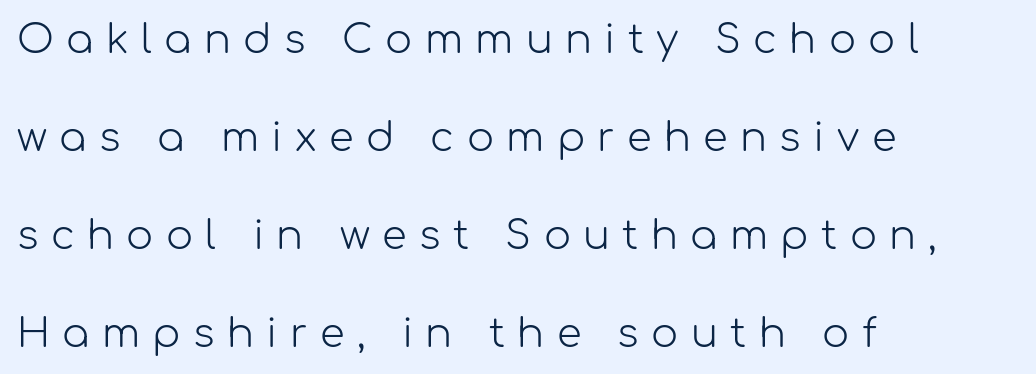
The image shows 40 px light sans-serif type, upright; set left-aligned, loose line spacing (2.45x), unusually wide letter spacing (+0.31 em), not underlined; low stroke contrast and a medium x-height.
